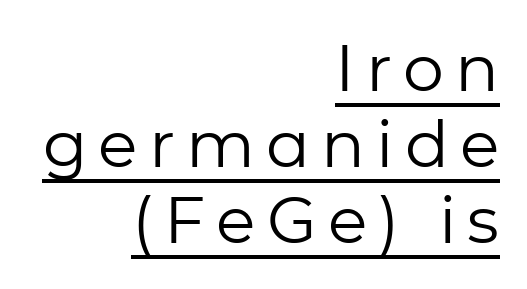
The image shows 65 px regular-weight sans-serif type, upright; set right-aligned, line spacing 1.17x, underlined; low stroke contrast and a medium x-height.
